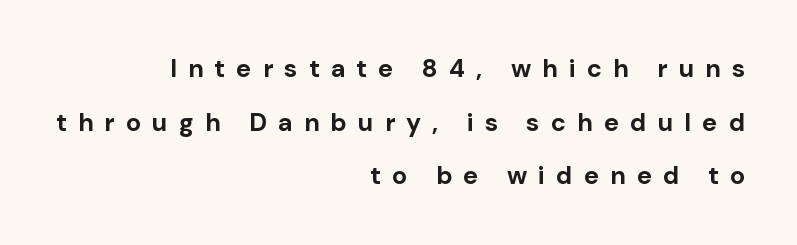
Q: Is the text bold? A: Yes.
Q: Is the text italic (slanted)? A: No, it is upright.
Q: Is the text underlined? A: No.
Q: How is the paragraph aligned? A: Right-aligned.
Q: Is the spacing between letters normal or unusually wide? A: Unusually wide.
Q: Is the spacing between lines tight, normal or loose? A: Loose.
